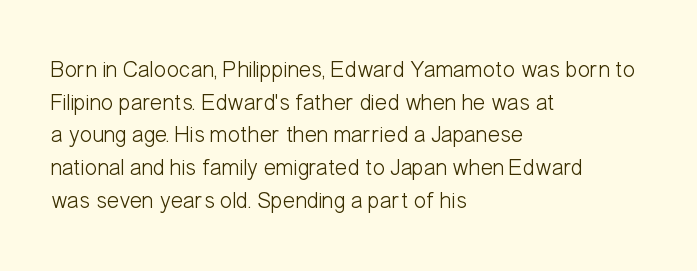
{"italic": "no", "bold": "no", "underline": "no", "align": "left", "line_spacing": "normal", "line_spacing_ratio": 1.42, "letter_spacing": "normal", "letter_spacing_em": 0.0, "glyph_px": 23}
